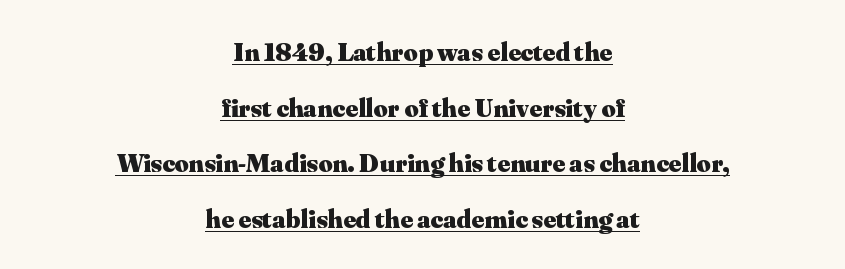
{"italic": "no", "bold": "yes", "underline": "yes", "align": "center", "line_spacing": "loose", "line_spacing_ratio": 2.06, "letter_spacing": "normal", "letter_spacing_em": 0.0, "glyph_px": 27}
